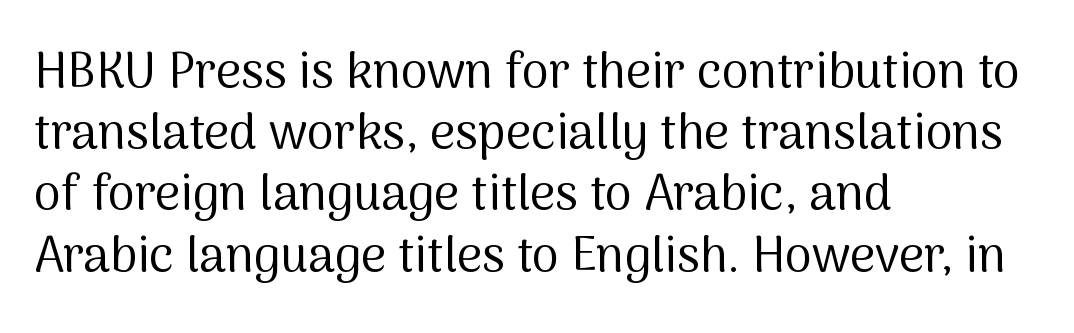
The image shows 49 px regular-weight sans-serif type, upright; set left-aligned, normal line spacing (1.25x), normal letter spacing, not underlined; medium stroke contrast and a medium x-height.
